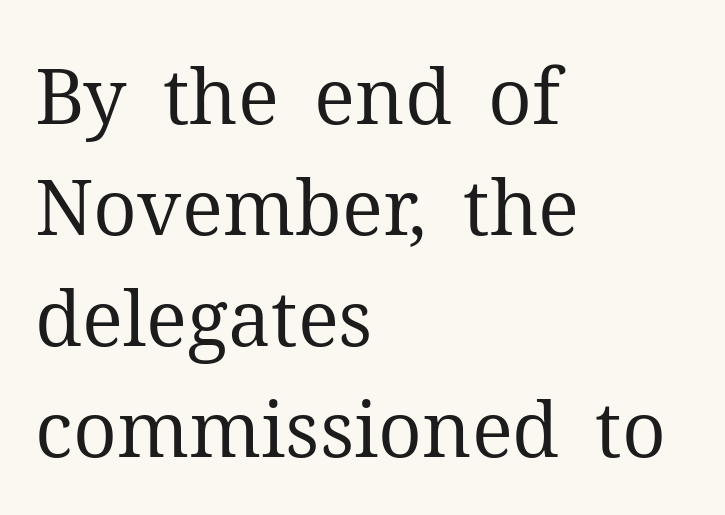
{"serif": "yes", "italic": "no", "bold": "no", "weight": "regular", "width": "normal", "stroke_contrast": "medium", "x_height": "medium", "monospaced": "no", "underline": "no", "align": "left", "line_spacing": "normal", "line_spacing_ratio": 1.44, "letter_spacing": "normal", "letter_spacing_em": 0.0, "glyph_px": 77}
